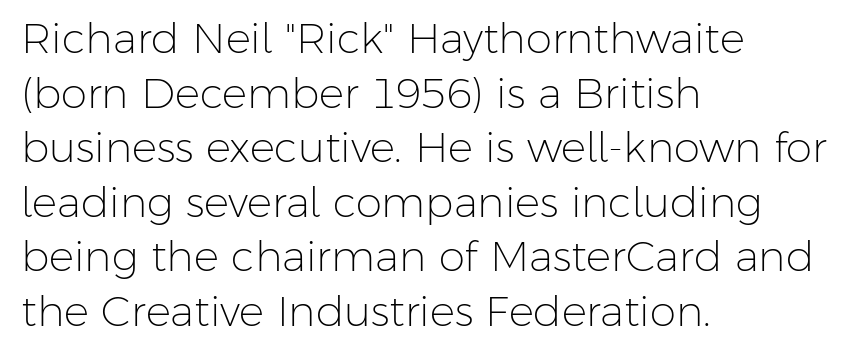
{"serif": "no", "italic": "no", "bold": "no", "weight": "light", "width": "normal", "stroke_contrast": "low", "x_height": "medium", "monospaced": "no", "underline": "no", "align": "left", "line_spacing": "normal", "line_spacing_ratio": 1.3, "letter_spacing": "normal", "letter_spacing_em": 0.0, "glyph_px": 42}
